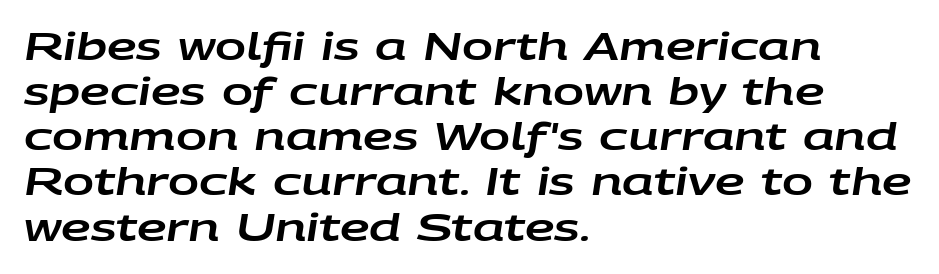
The glyphs are unaccompanied by any horizontal stroke below them. These lines are rendered in a variable-pitch font. Left-aligned paragraph, ragged on the right. You could call the tracking neutral — neither tight nor loose.
